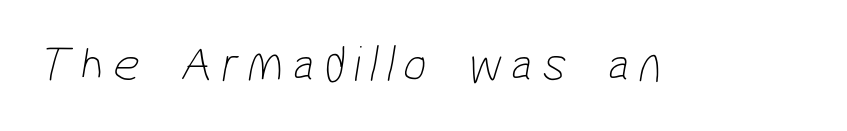
The image shows 52 px thin, condensed sans-serif type; set not underlined; low stroke contrast and a medium x-height.
